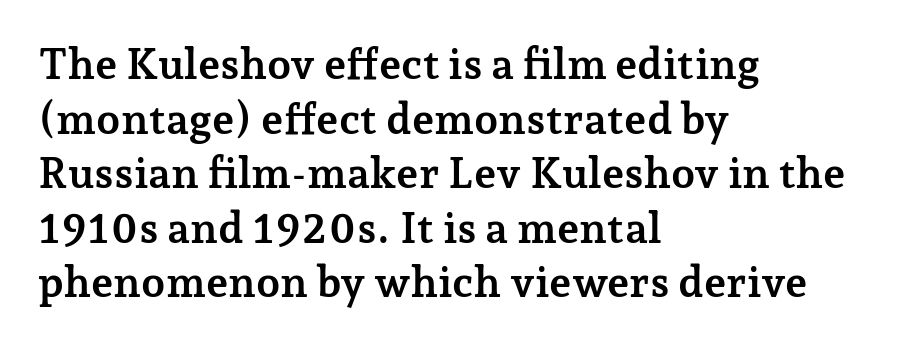
The image shows 43 px semibold serif type, upright; set left-aligned, normal line spacing (1.27x), normal letter spacing, not underlined; low stroke contrast and a medium x-height.
